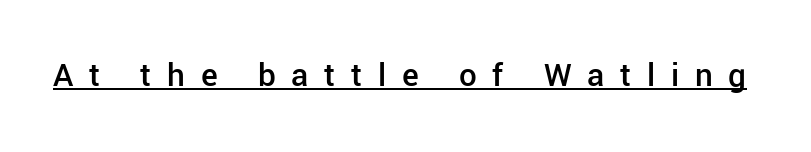
Q: Is the text bold? A: Semi-bold.
Q: Is the text italic (slanted)? A: No, it is upright.
Q: Is the typeface a serif or a sans-serif typeface? A: Sans-serif.
Q: Is the text underlined? A: Yes.
Q: Is the spacing between letters normal or unusually wide? A: Unusually wide.
Q: Width (condensed, normal, or wide)? A: Normal.
Q: Stroke contrast? A: Low.
Q: x-height? A: Medium.
Q: Monospaced? A: No.
